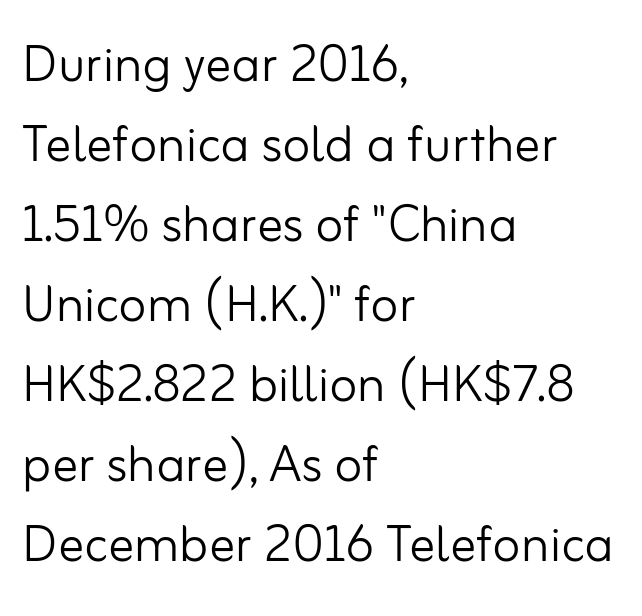
The space directly below the letters is spotless. Nobody touched the tracking dial on this one. Notice how the stems are strictly vertical — no italics here. Caption: face not bold, strokes unweighted. Each letter's strokes conclude bluntly, with no projecting serifs.
